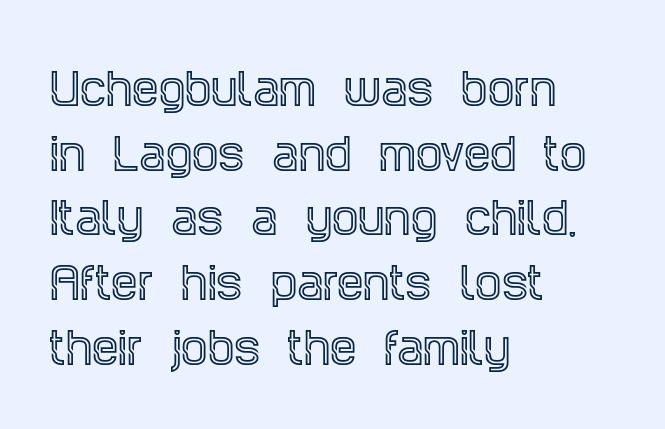
Q: Is the text italic (slanted)? A: No, it is upright.
Q: Is the typeface a serif or a sans-serif typeface? A: Serif.
Q: Is the text underlined? A: No.
Q: How is the paragraph aligned? A: Left-aligned.
Q: Is the spacing between letters normal or unusually wide? A: Normal.
Q: Is the spacing between lines tight, normal or loose? A: Normal.
Q: Width (condensed, normal, or wide)? A: Condensed.
Q: x-height? A: Large.
Q: Monospaced? A: No.
